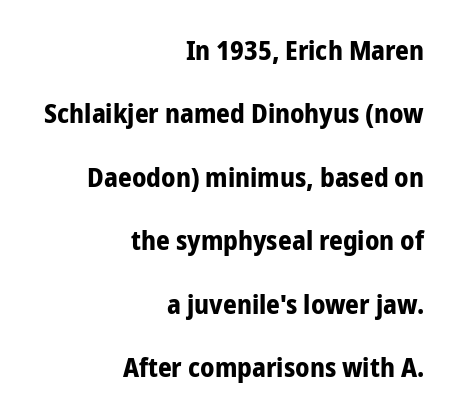
{"italic": "no", "bold": "yes", "underline": "no", "align": "right", "line_spacing": "loose", "line_spacing_ratio": 2.35, "letter_spacing": "normal", "letter_spacing_em": 0.0, "glyph_px": 27}
